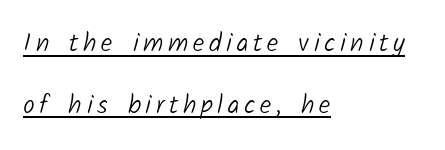
The lines are quadded left. Stroke thickness stays within the range of a standard reading face or lighter. A continuous stroke trails under the words, as in a hyperlink. A great deal of white space separates one row of letters from the next.
